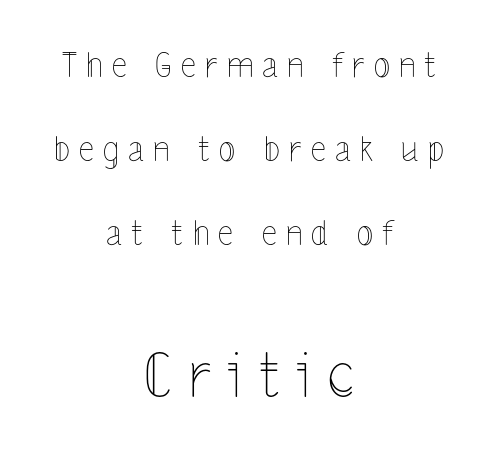
{"italic": "no", "bold": "no", "weight": "thin", "width": "condensed", "x_height": "medium", "monospaced": "no", "underline": "no", "align": "center", "line_spacing": "loose", "line_spacing_ratio": 2.47, "letter_spacing": "wide", "letter_spacing_em": 0.27, "larger_block": "second", "size_ratio": 1.76, "glyph_px": 60}
